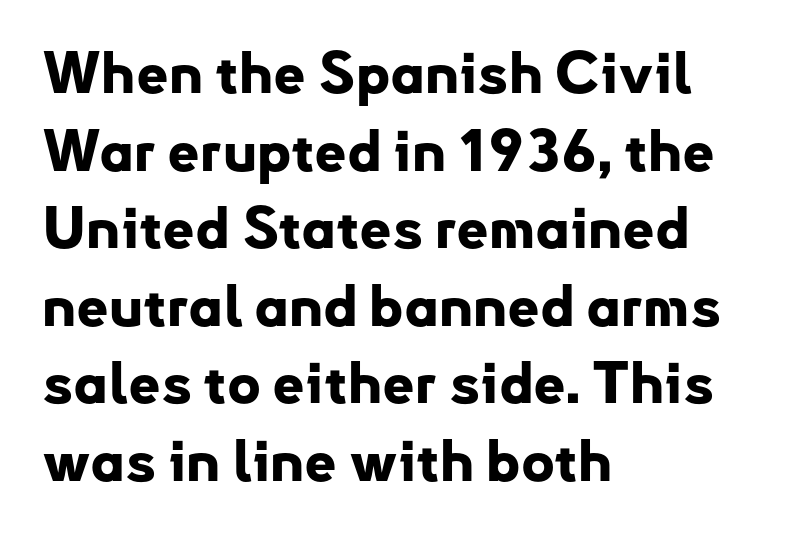
The passage is arranged the way most books set body copy — flush left. The passage shown is emphatically bold. Letters rest on an invisible, unmarked baseline. Observe the ordinary spacing: letters are neighbours, not strangers.
